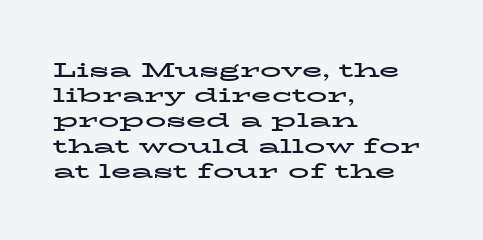
Q: Is the text bold? A: Yes.
Q: Is the text italic (slanted)? A: No, it is upright.
Q: Is the text underlined? A: No.
Q: How is the paragraph aligned? A: Left-aligned.
Q: Is the spacing between letters normal or unusually wide? A: Normal.
